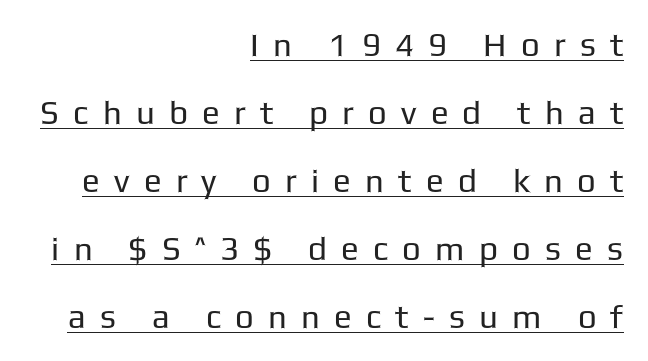
The image shows 33 px regular-weight sans-serif type, upright; set right-aligned, loose line spacing (2.06x), unusually wide letter spacing (+0.43 em), underlined; low stroke contrast and a medium x-height.
